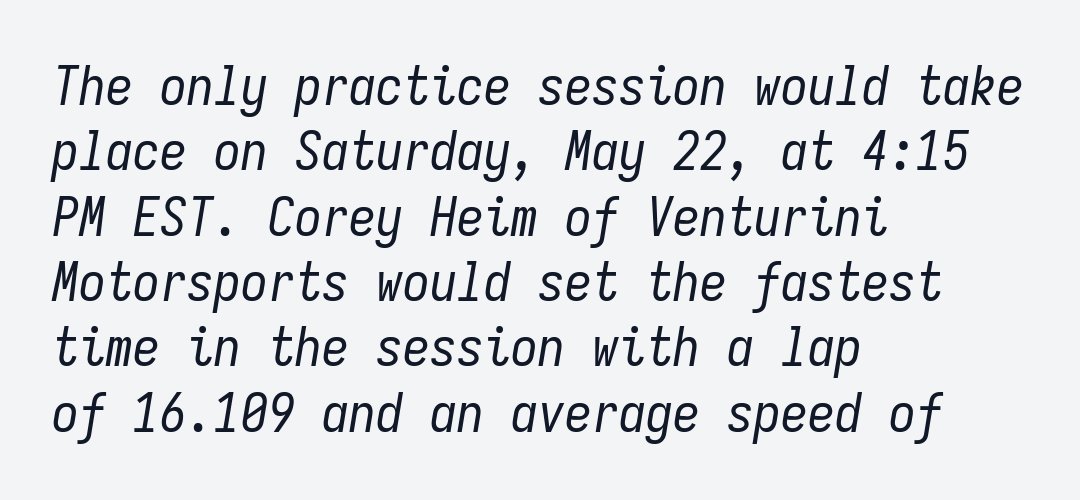
{"italic": "yes", "lean": "right", "slant_degrees": 9, "bold": "no", "weight": "regular", "width": "condensed", "stroke_contrast": "low", "x_height": "medium", "monospaced": "yes", "underline": "no", "align": "left", "line_spacing_ratio": 1.21, "letter_spacing": "normal", "letter_spacing_em": 0.0, "glyph_px": 54}
